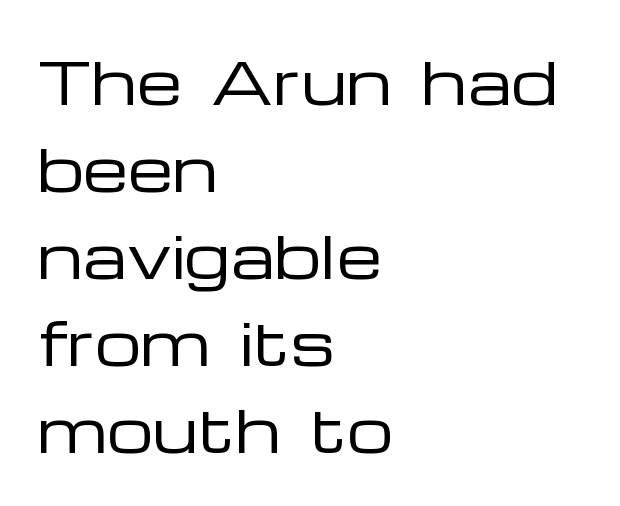
The image shows 58 px regular-weight, wide sans-serif type, upright; set left-aligned, normal line spacing (1.5x), normal letter spacing, not underlined; low stroke contrast and a medium x-height.
